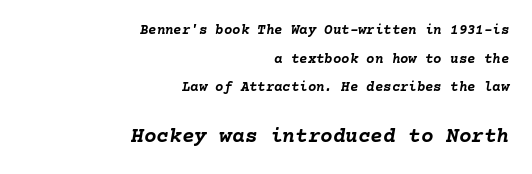
Between one letter and the next there's only the usual sliver of space. Between these two stacked blocks, the lower one wins on size. The glyphs are unaccompanied by any horizontal stroke below them. Slanted lettering throughout.
